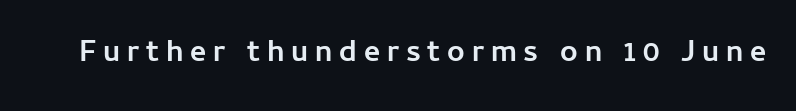
The font family rendered here belongs to the sans-serif group. Weight: bold. These lines were composed using upright roman letters. The passage shown has open, widely tracked lettering throughout. Clear beneath every line of the passage. Note the varied advance widths — an 'i' is clearly narrower than an 'm'.
